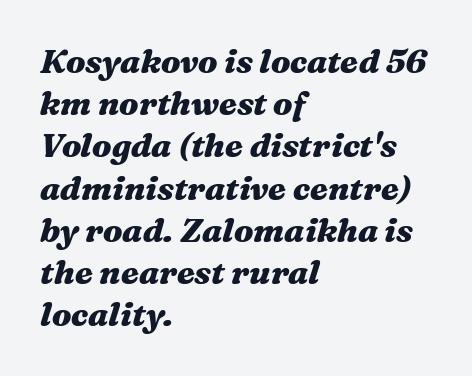
The image shows 33 px heavy, wide type, italic (leaning right); set left-aligned, normal line spacing (1.28x), normal letter spacing, not underlined; medium stroke contrast and a medium x-height.
